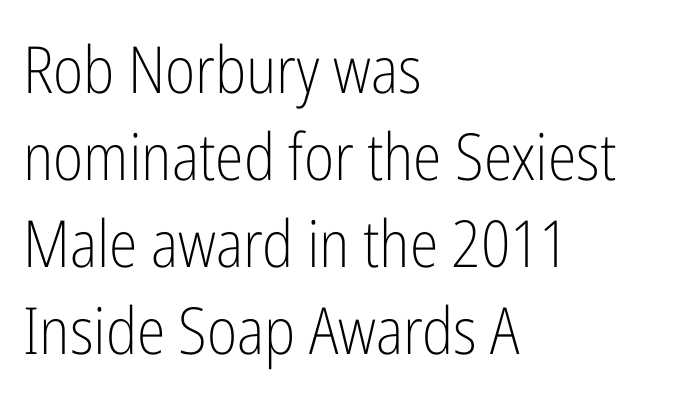
The image shows 65 px light, condensed sans-serif type, upright; set left-aligned, normal line spacing (1.34x), normal letter spacing, not underlined; low stroke contrast and a medium x-height.
